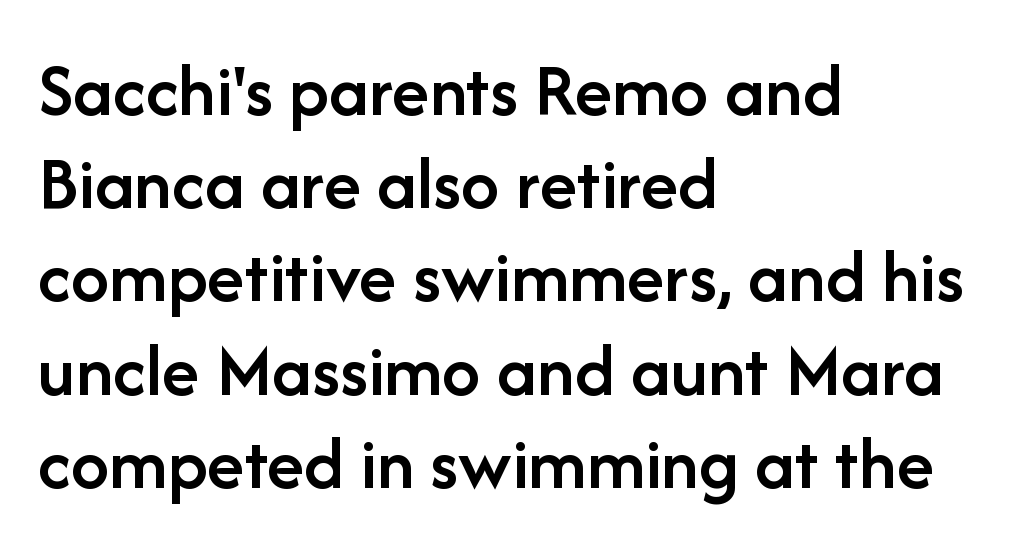
{"serif": "no", "italic": "no", "bold": "semi", "weight": "semibold", "width": "normal", "stroke_contrast": "low", "x_height": "medium", "monospaced": "no", "underline": "no", "align": "left", "line_spacing_ratio": 1.21, "letter_spacing": "normal", "letter_spacing_em": 0.0, "glyph_px": 77}
